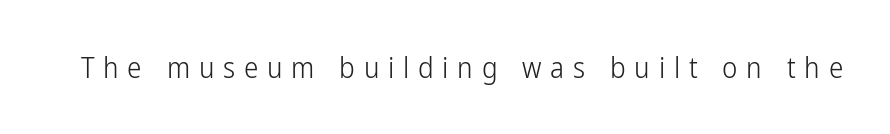
Q: Is the text bold? A: No.
Q: Is the text italic (slanted)? A: No, it is upright.
Q: Is the typeface a serif or a sans-serif typeface? A: Sans-serif.
Q: Is the text underlined? A: No.
Q: Is the spacing between letters normal or unusually wide? A: Unusually wide.
Q: Width (condensed, normal, or wide)? A: Condensed.
Q: Stroke contrast? A: Low.
Q: x-height? A: Medium.
Q: Monospaced? A: No.
